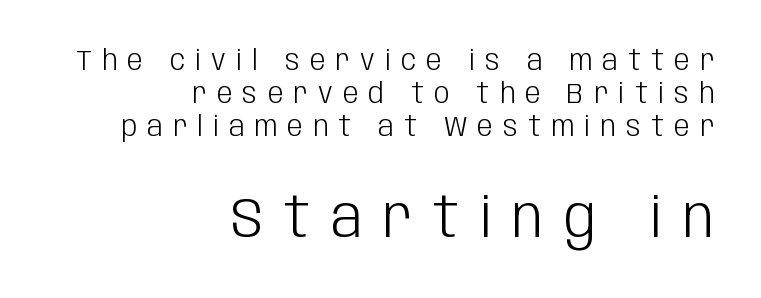
The image shows 57 px light, condensed sans-serif type, upright; set right-aligned, line spacing 1.17x, unusually wide letter spacing (+0.36 em), not underlined; the second (bottom) block is 2.04x larger; low stroke contrast and a large x-height.
